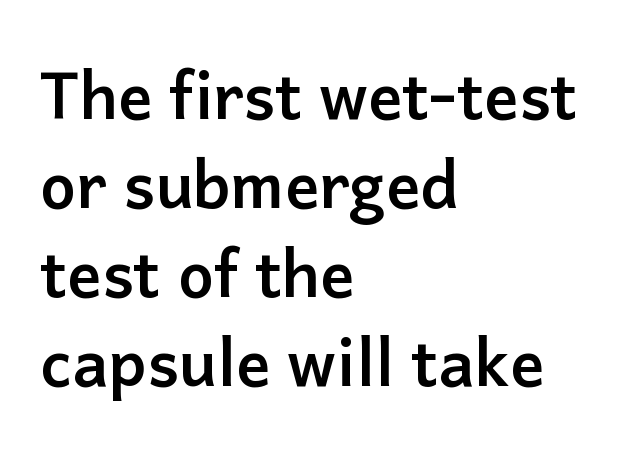
Q: Is the text bold? A: Yes.
Q: Is the text italic (slanted)? A: No, it is upright.
Q: Is the typeface a serif or a sans-serif typeface? A: Sans-serif.
Q: Is the text underlined? A: No.
Q: How is the paragraph aligned? A: Left-aligned.
Q: Is the spacing between letters normal or unusually wide? A: Normal.
Q: Is the spacing between lines tight, normal or loose? A: Normal.
Q: Width (condensed, normal, or wide)? A: Normal.
Q: Stroke contrast? A: Low.
Q: x-height? A: Medium.
Q: Monospaced? A: No.
